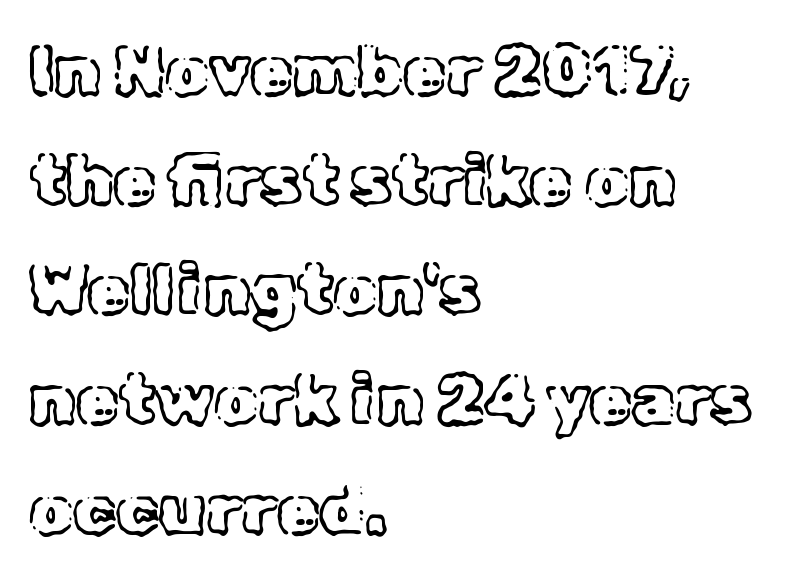
The image shows 69 px text type, upright; set left-aligned, normal line spacing (1.59x), normal letter spacing, not underlined; a medium x-height.
